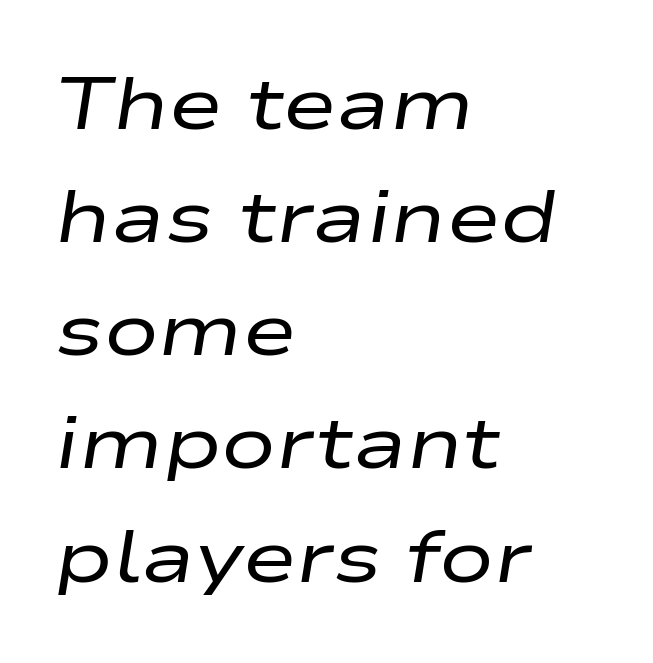
The image shows 73 px regular-weight, wide type, italic (leaning right); set left-aligned, normal line spacing (1.55x), normal letter spacing, not underlined; low stroke contrast and a medium x-height.
